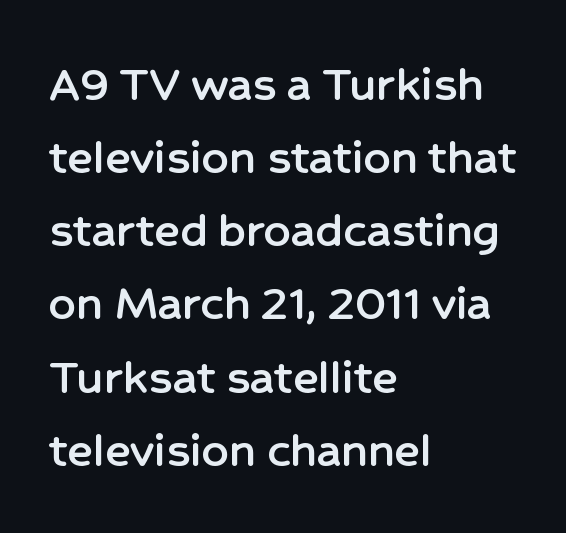
Default kerning and tracking; the words read as compact shapes. Horizontal bands of white between lines are of average thickness. Letterform terminals end flat and unadorned throughout the passage. Descenders are the only things crossing below the line.
